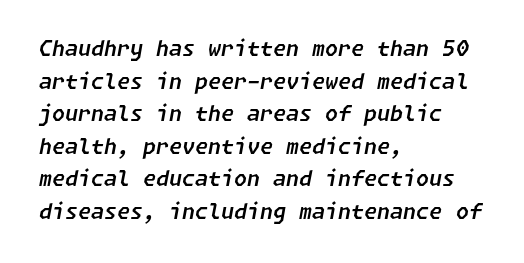
Style check: oblique. Descenders hang freely into open space. This block has exactly the height ordinary leading produces. This sample is left-justified, so line endings fall wherever the words run out. There is no visible air inserted between adjacent glyphs.
